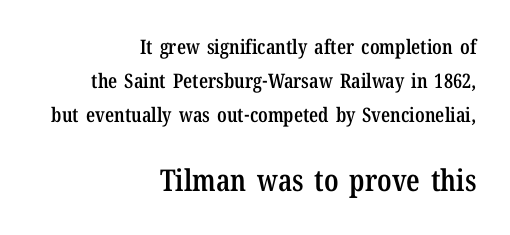
The image shows 30 px semibold, condensed serif type, upright; set right-aligned, line spacing 1.71x, normal letter spacing, not underlined; the second (bottom) block is 1.5x larger; low stroke contrast and a medium x-height.
